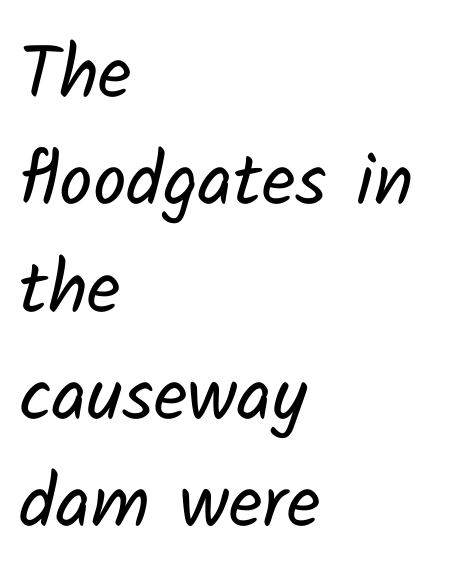
{"serif": "no", "bold": "no", "weight": "regular", "width": "normal", "stroke_contrast": "low", "x_height": "medium", "monospaced": "no", "underline": "no", "align": "left", "line_spacing": "normal", "line_spacing_ratio": 1.45, "letter_spacing": "normal", "letter_spacing_em": 0.0, "glyph_px": 74}
